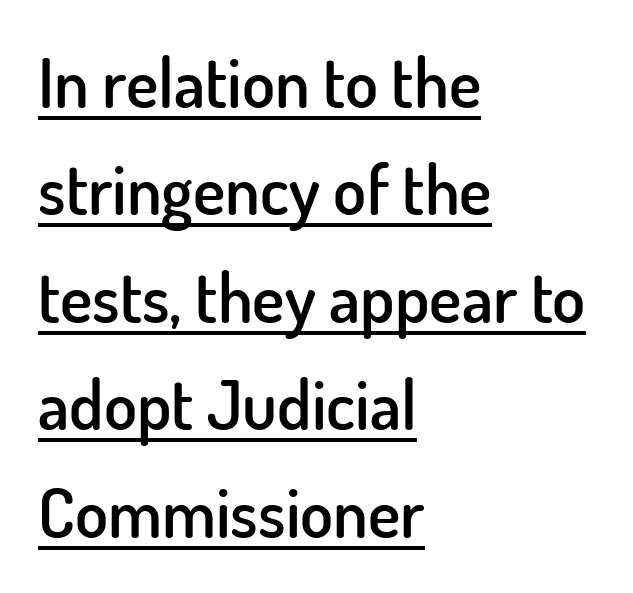
Character widths vary here, with narrow letters taking less room than wide ones. Horizontally, the lines are justified to the leading edge only. In terms of posture, this sample is upright. These lines carry some extra weight — a demibold, not a full bold. This block has exactly the height ordinary leading produces. The typesetter has applied underlining to the passage shown.
